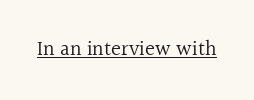
The image shows 21 px text type, upright; set normal letter spacing, underlined.
